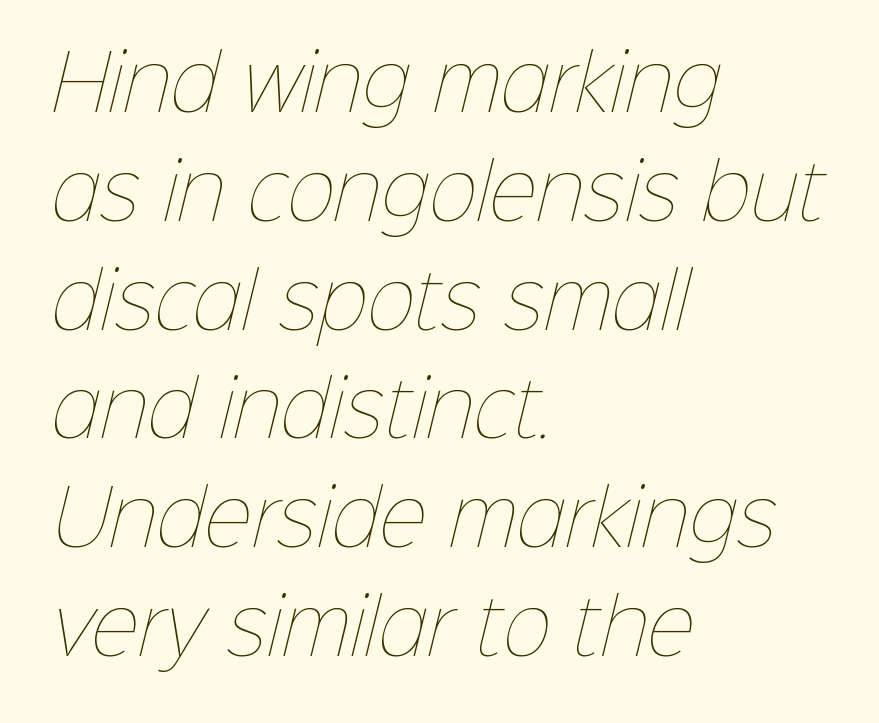
This sample has the flowing, uneven cadence of proportional lettering. The gap between lines stays unmarked. Bold? No — there's no thickening of the strokes. Does the leading feel generous? No, just average.
